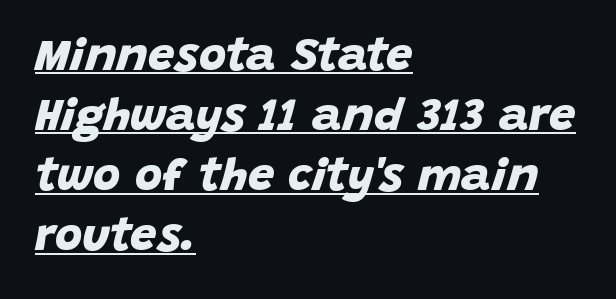
{"serif": "no", "bold": "yes", "weight": "bold", "width": "normal", "stroke_contrast": "low", "x_height": "large", "monospaced": "no", "underline": "yes", "align": "left", "line_spacing": "normal", "line_spacing_ratio": 1.28, "letter_spacing": "normal", "letter_spacing_em": 0.0, "glyph_px": 47}
